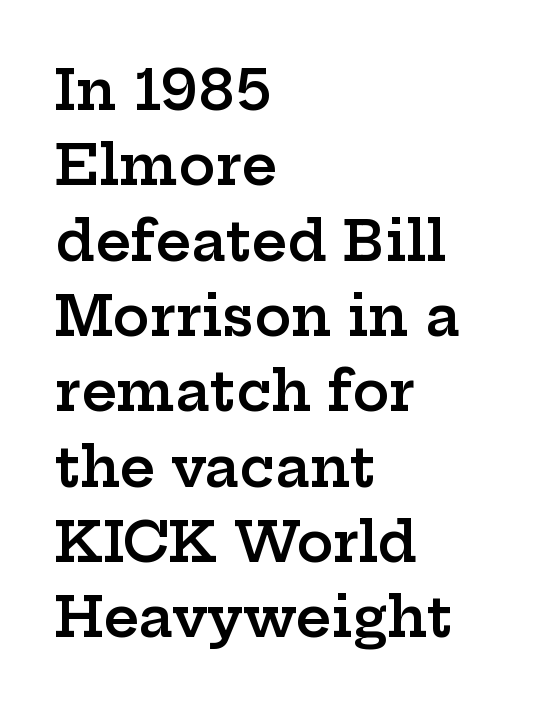
Q: Is the text bold? A: Semi-bold.
Q: Is the text italic (slanted)? A: No, it is upright.
Q: Is the typeface a serif or a sans-serif typeface? A: Serif.
Q: Is the text underlined? A: No.
Q: How is the paragraph aligned? A: Left-aligned.
Q: Is the spacing between letters normal or unusually wide? A: Normal.
Q: Is the spacing between lines tight, normal or loose? A: Normal.
Q: Width (condensed, normal, or wide)? A: Wide.
Q: Stroke contrast? A: Low.
Q: x-height? A: Medium.
Q: Monospaced? A: No.
